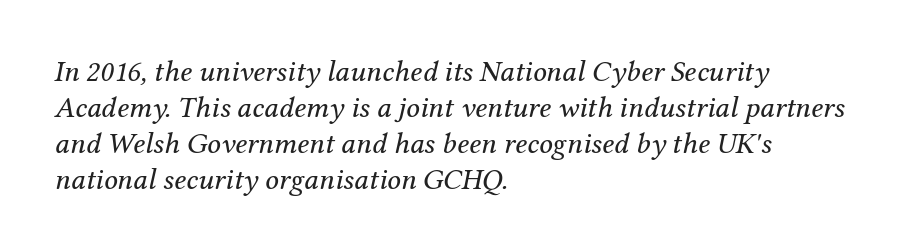
The image shows 30 px regular-weight serif type, italic (leaning right); set left-aligned, line spacing 1.2x, normal letter spacing, not underlined; medium stroke contrast and a medium x-height.
